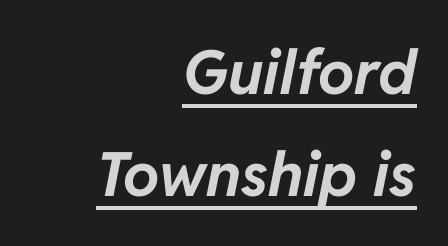
{"italic": "yes", "lean": "right", "slant_degrees": 11, "bold": "yes", "weight": "bold", "width": "normal", "stroke_contrast": "low", "x_height": "medium", "monospaced": "no", "underline": "yes", "align": "right", "line_spacing": "normal", "line_spacing_ratio": 1.67, "letter_spacing": "normal", "letter_spacing_em": 0.0, "glyph_px": 61}
